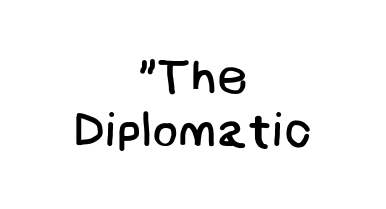
{"serif": "no", "bold": "no", "weight": "regular", "width": "normal", "stroke_contrast": "low", "x_height": "large", "underline": "no", "align": "center", "line_spacing": "tight", "line_spacing_ratio": 1.12, "letter_spacing": "normal", "letter_spacing_em": 0.0, "glyph_px": 48}
